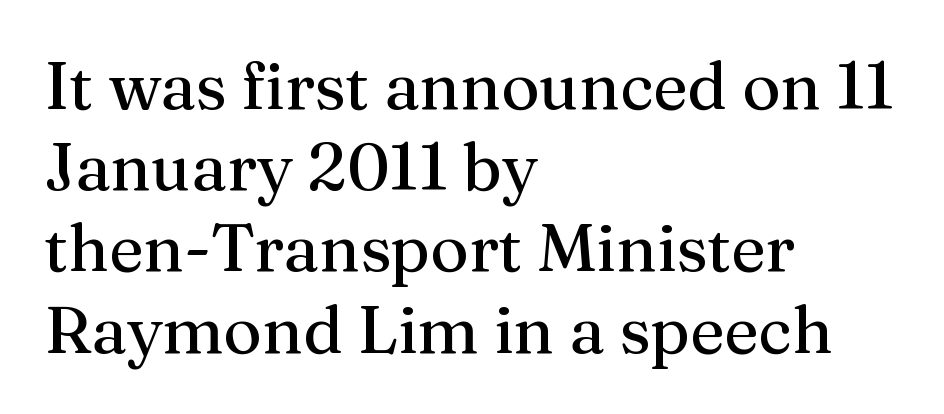
The image shows 66 px serif type, upright; set left-aligned, line spacing 1.23x, normal letter spacing, not underlined; medium stroke contrast and a medium x-height.
